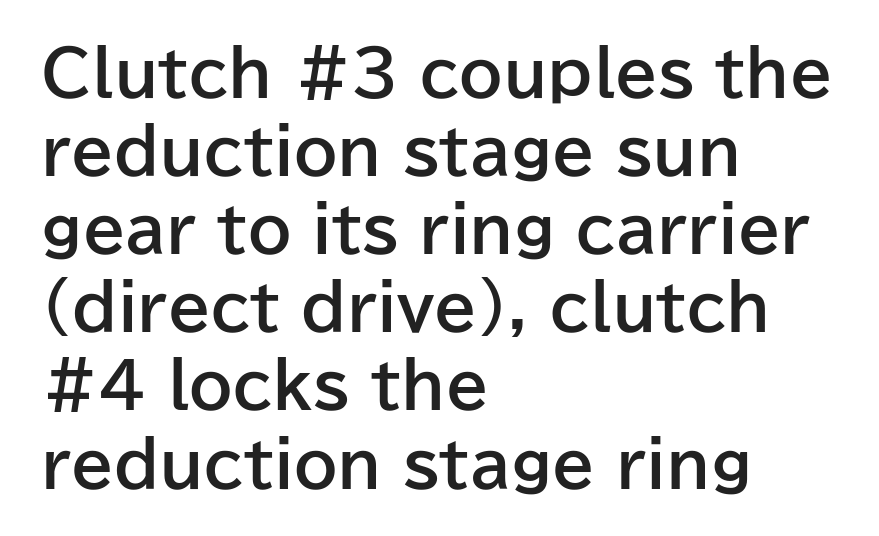
The image shows 62 px bold sans-serif type, upright; set left-aligned, normal line spacing (1.26x), normal letter spacing, not underlined; low stroke contrast and a medium x-height.
